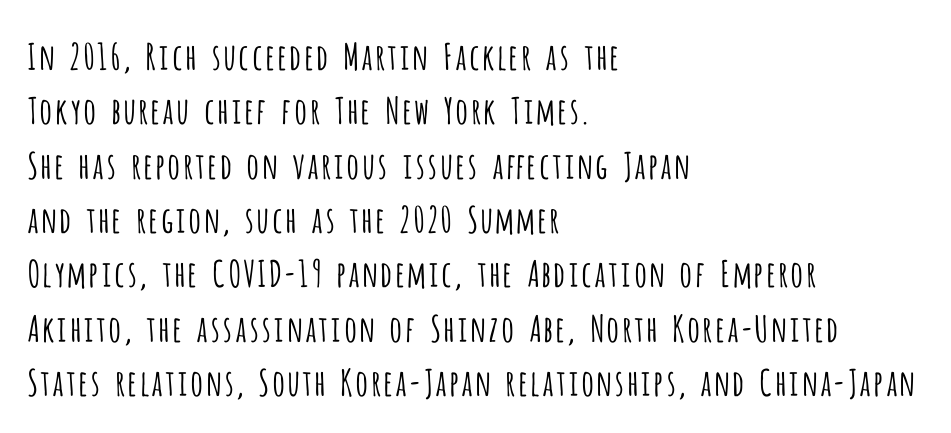
{"serif": "no", "italic": "no", "bold": "no", "weight": "light", "width": "condensed", "stroke_contrast": "low", "x_height": "large", "monospaced": "no", "underline": "no", "align": "left", "line_spacing": "normal", "line_spacing_ratio": 1.51, "letter_spacing": "normal", "letter_spacing_em": 0.0, "glyph_px": 36}
